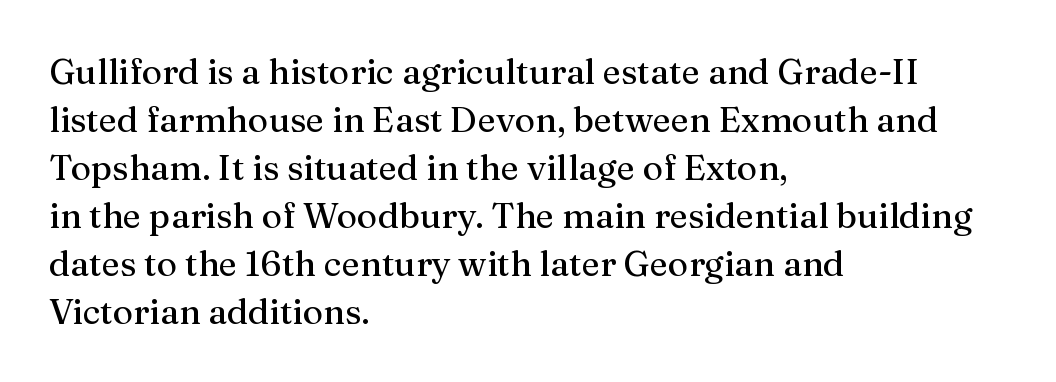
The image shows 35 px serif type, upright; set left-aligned, normal line spacing (1.37x), normal letter spacing, not underlined; medium stroke contrast and a medium x-height.
